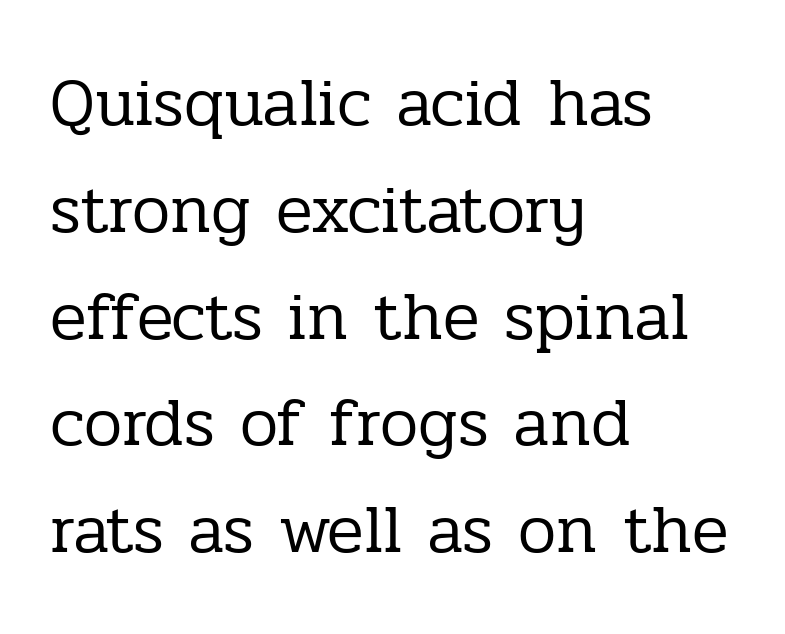
Q: Is the text bold? A: No.
Q: Is the text italic (slanted)? A: No, it is upright.
Q: Is the typeface a serif or a sans-serif typeface? A: Serif.
Q: Is the text underlined? A: No.
Q: How is the paragraph aligned? A: Left-aligned.
Q: Is the spacing between letters normal or unusually wide? A: Normal.
Q: Is the spacing between lines tight, normal or loose? A: Normal.
Q: Width (condensed, normal, or wide)? A: Normal.
Q: Stroke contrast? A: Low.
Q: x-height? A: Medium.
Q: Monospaced? A: No.
